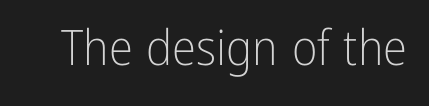
Q: Is the text bold? A: No.
Q: Is the text italic (slanted)? A: No, it is upright.
Q: Is the typeface a serif or a sans-serif typeface? A: Sans-serif.
Q: Is the text underlined? A: No.
Q: Is the spacing between letters normal or unusually wide? A: Normal.
Q: Width (condensed, normal, or wide)? A: Condensed.
Q: Stroke contrast? A: Low.
Q: x-height? A: Medium.
Q: Monospaced? A: No.
